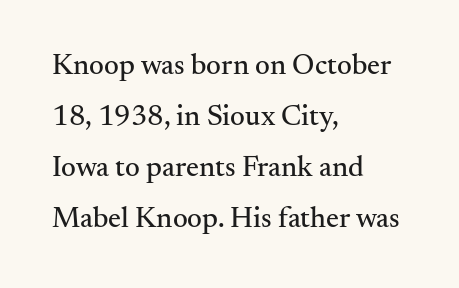
Q: Is the text italic (slanted)? A: No, it is upright.
Q: Is the typeface a serif or a sans-serif typeface? A: Serif.
Q: Is the text underlined? A: No.
Q: How is the paragraph aligned? A: Left-aligned.
Q: Is the spacing between letters normal or unusually wide? A: Normal.
Q: Width (condensed, normal, or wide)? A: Normal.
Q: Stroke contrast? A: Medium.
Q: x-height? A: Small.
Q: Monospaced? A: No.
